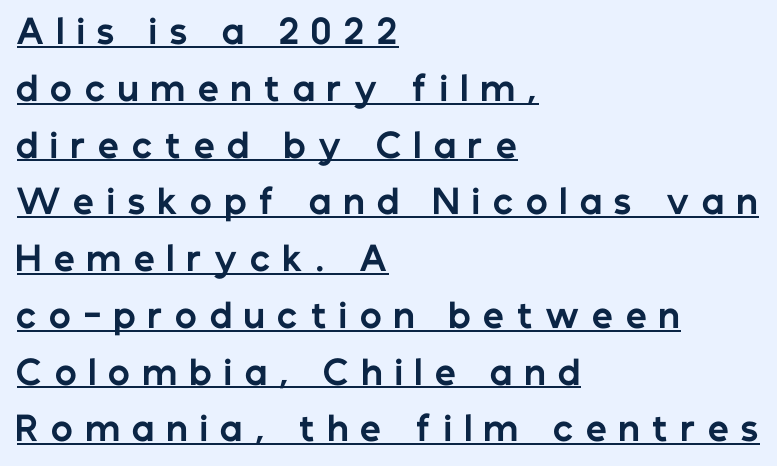
{"serif": "no", "italic": "no", "bold": "yes", "weight": "bold", "width": "normal", "stroke_contrast": "low", "x_height": "medium", "monospaced": "no", "underline": "yes", "align": "left", "line_spacing_ratio": 1.72, "letter_spacing": "wide", "letter_spacing_em": 0.37, "glyph_px": 33}
